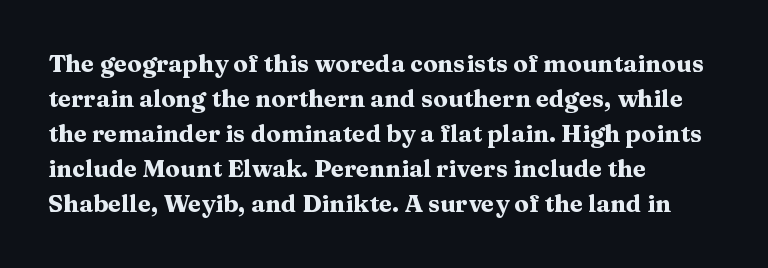
{"italic": "no", "bold": "yes", "underline": "no", "align": "left", "line_spacing": "normal", "line_spacing_ratio": 1.46, "letter_spacing": "normal", "letter_spacing_em": 0.0, "glyph_px": 24}
